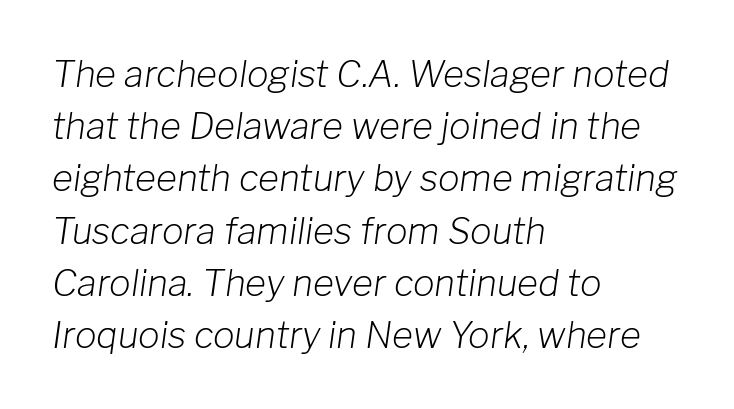
{"italic": "yes", "lean": "right", "slant_degrees": 8, "bold": "no", "weight": "light", "width": "normal", "stroke_contrast": "low", "x_height": "medium", "monospaced": "no", "underline": "no", "align": "left", "line_spacing": "normal", "line_spacing_ratio": 1.45, "letter_spacing": "normal", "letter_spacing_em": 0.0, "glyph_px": 36}
